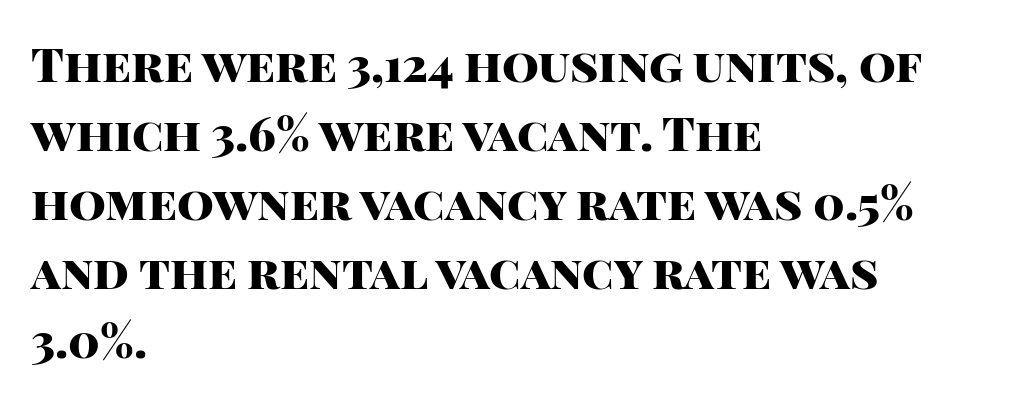
The image shows 47 px heavy sans-serif type, upright; set left-aligned, normal line spacing (1.47x), normal letter spacing, not underlined; high stroke contrast and a large x-height.
